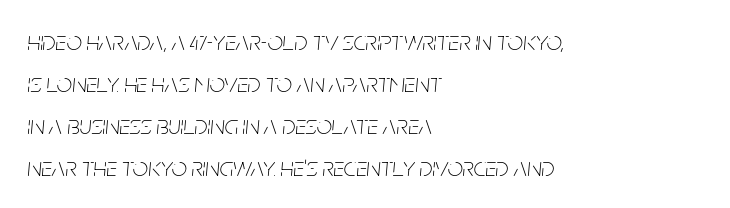
Q: Is the text bold? A: No.
Q: Is the text italic (slanted)? A: Yes, it leans right by about 5 degrees.
Q: Is the text underlined? A: No.
Q: How is the paragraph aligned? A: Left-aligned.
Q: Is the spacing between letters normal or unusually wide? A: Normal.
Q: Is the spacing between lines tight, normal or loose? A: Normal.
